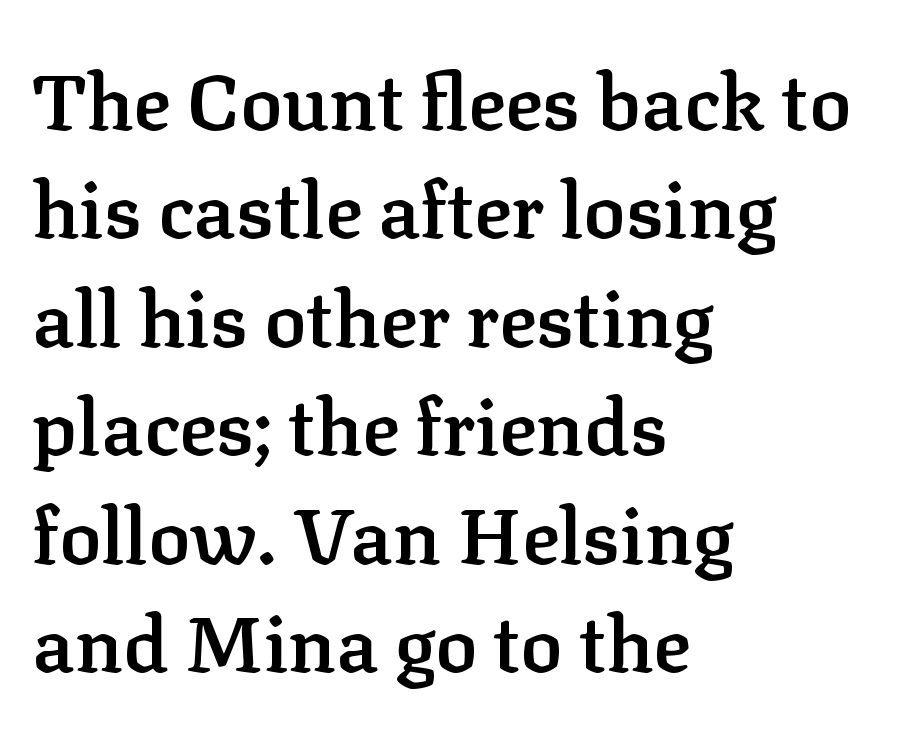
The image shows 78 px semibold serif type, upright; set left-aligned, normal line spacing (1.39x), normal letter spacing, not underlined; low stroke contrast and a medium x-height.
